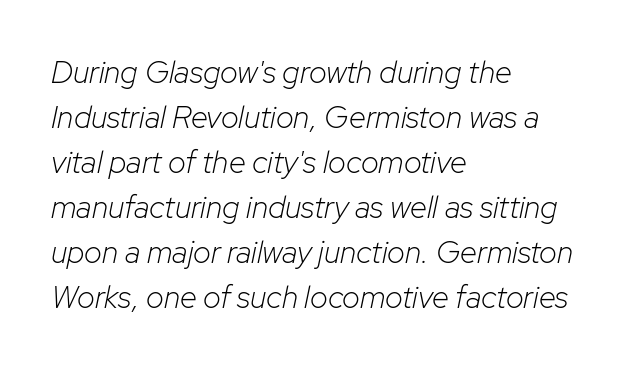
The image shows 31 px light type, italic (leaning right); set left-aligned, normal line spacing (1.45x), normal letter spacing, not underlined; low stroke contrast and a medium x-height.
